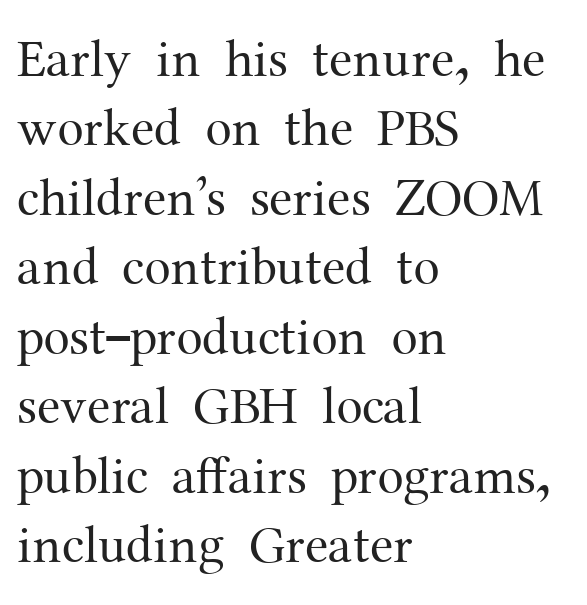
The image shows 53 px regular-weight serif type, upright; set left-aligned, normal line spacing (1.31x), normal letter spacing, not underlined; medium stroke contrast and a medium x-height.
